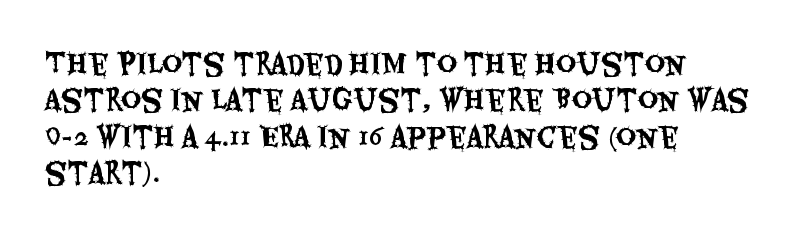
Here the designer chose a conventional face with non-uniform glyph widths. In terms of letterspacing, this is plain default setting. The setting favours the left margin, as ordinary paragraphs usually do. Each row of text sits above clean, open space. Every stem runs plumb, perpendicular to the baseline. Note: no serifs on the glyphs.
